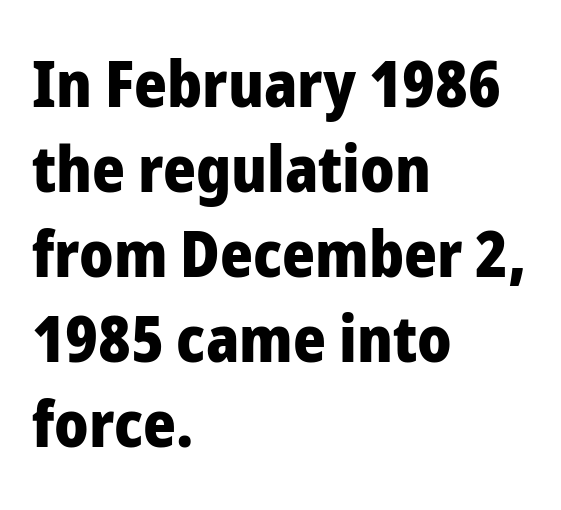
Q: Is the text bold? A: Yes.
Q: Is the text italic (slanted)? A: No, it is upright.
Q: Is the typeface a serif or a sans-serif typeface? A: Sans-serif.
Q: Is the text underlined? A: No.
Q: How is the paragraph aligned? A: Left-aligned.
Q: Is the spacing between letters normal or unusually wide? A: Normal.
Q: Is the spacing between lines tight, normal or loose? A: Normal.
Q: Width (condensed, normal, or wide)? A: Normal.
Q: Stroke contrast? A: Low.
Q: x-height? A: Medium.
Q: Monospaced? A: No.
